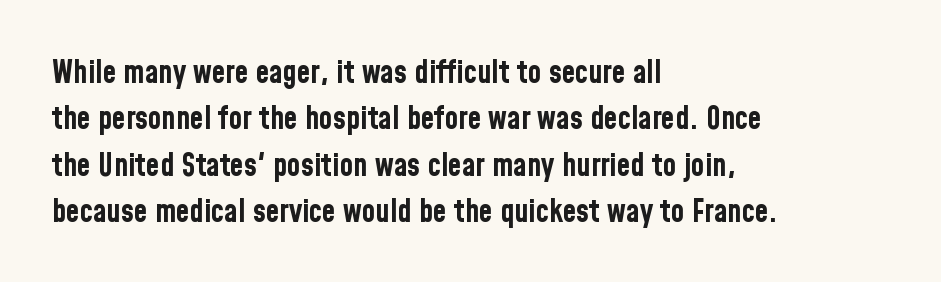
{"serif": "no", "italic": "no", "bold": "yes", "weight": "bold", "width": "condensed", "stroke_contrast": "low", "x_height": "medium", "monospaced": "no", "underline": "no", "align": "left", "line_spacing": "normal", "line_spacing_ratio": 1.5, "letter_spacing": "normal", "letter_spacing_em": 0.0, "glyph_px": 31}
